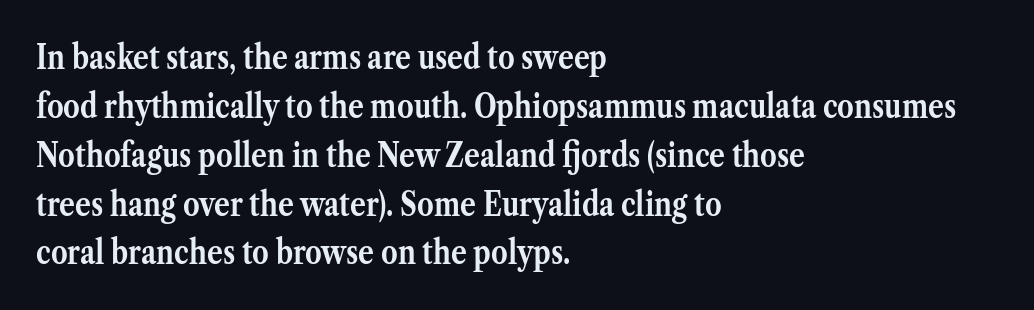
Glance below the letters and you will spot only blank space. Between one letter and the next there's only the usual sliver of space. Caption: multi-line text, flush left, ragged right. The rendering uses a bold face; every stroke is thick and dark.
